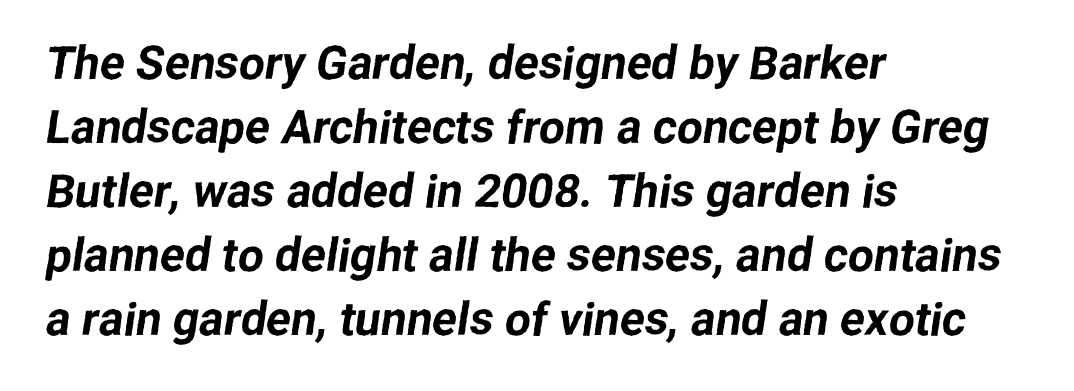
{"serif": "no", "width": "normal", "stroke_contrast": "low", "x_height": "medium", "monospaced": "no", "underline": "no", "align": "left", "line_spacing": "normal", "line_spacing_ratio": 1.39, "letter_spacing": "normal", "letter_spacing_em": 0.0, "glyph_px": 46}
